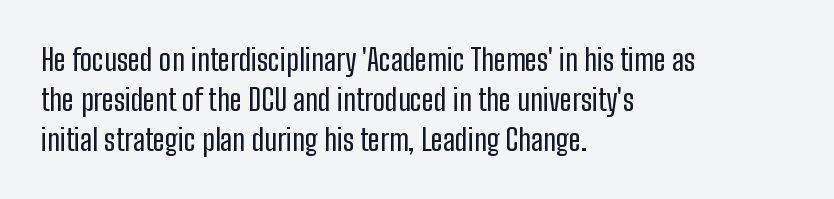
{"serif": "no", "italic": "no", "width": "condensed", "stroke_contrast": "low", "x_height": "medium", "monospaced": "no", "underline": "no", "align": "left", "line_spacing": "normal", "line_spacing_ratio": 1.33, "letter_spacing": "normal", "letter_spacing_em": 0.0, "glyph_px": 30}
